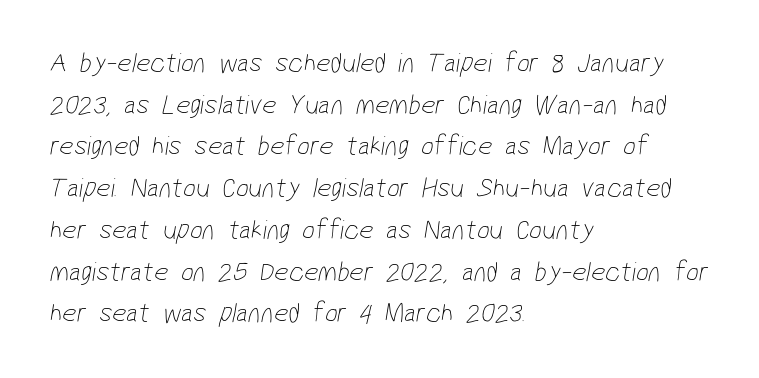
Q: Is the text bold? A: No.
Q: Is the typeface a serif or a sans-serif typeface? A: Sans-serif.
Q: Is the text underlined? A: No.
Q: How is the paragraph aligned? A: Left-aligned.
Q: Is the spacing between letters normal or unusually wide? A: Normal.
Q: Is the spacing between lines tight, normal or loose? A: Normal.
Q: Width (condensed, normal, or wide)? A: Condensed.
Q: Stroke contrast? A: Low.
Q: x-height? A: Medium.
Q: Monospaced? A: No.
